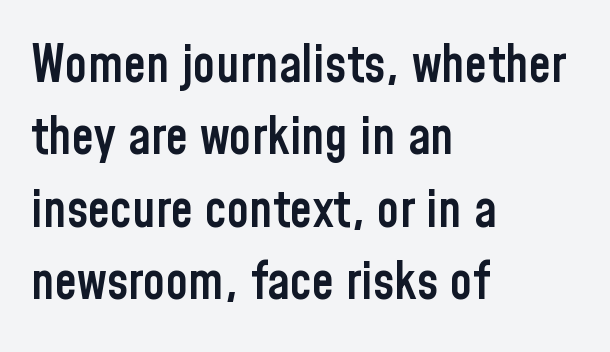
The baseline area is clear. The type is set solid horizontally, with unmodified tracking. A somewhat darkened texture: the type is semibold rather than bold. The passage is arranged the way most books set body copy — flush left.
